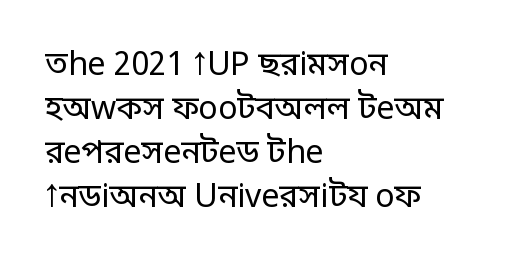
{"serif": "no", "italic": "no", "bold": "no", "weight": "regular", "width": "normal", "stroke_contrast": "low", "x_height": "large", "monospaced": "no", "underline": "no", "align": "left", "line_spacing": "normal", "line_spacing_ratio": 1.38, "letter_spacing": "normal", "letter_spacing_em": 0.0, "glyph_px": 32}
